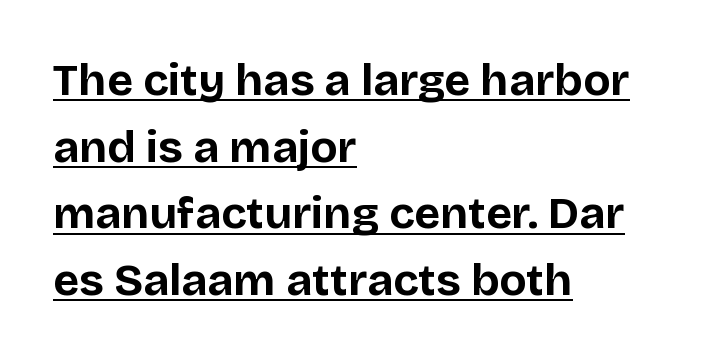
Character widths vary here, with narrow letters taking less room than wide ones. Nobody touched the tracking dial on this one. The typesetting leans heavy: a genuine bold. The glyphs in this specimen are sans serif. The rendering anchors every line to the left-hand side. Successive baselines arrive at the customary interval.
